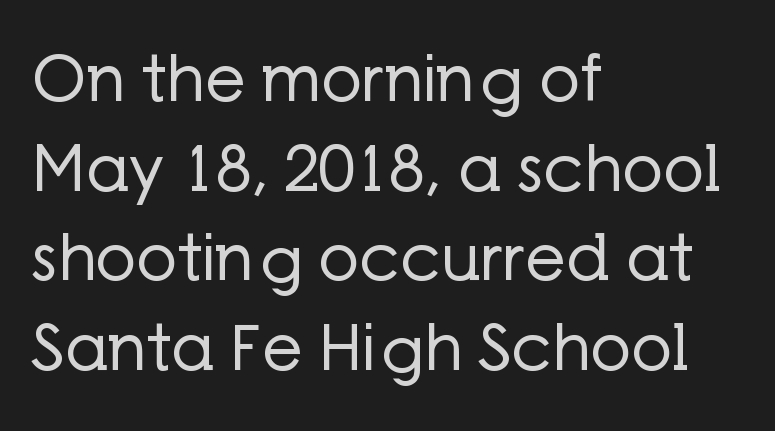
Notice how descenders clear the ascenders below comfortably — that's standard leading. Nothing heavy about these letters — not bold at all. A typesetter would call this zero additional tracking. Style check: upright. Character widths vary here, with narrow letters taking less room than wide ones.
